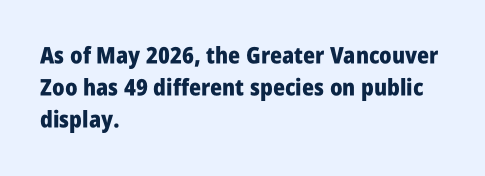
{"italic": "no", "bold": "yes", "underline": "no", "align": "left", "line_spacing": "normal", "line_spacing_ratio": 1.39, "letter_spacing": "normal", "letter_spacing_em": 0.0, "glyph_px": 23}
